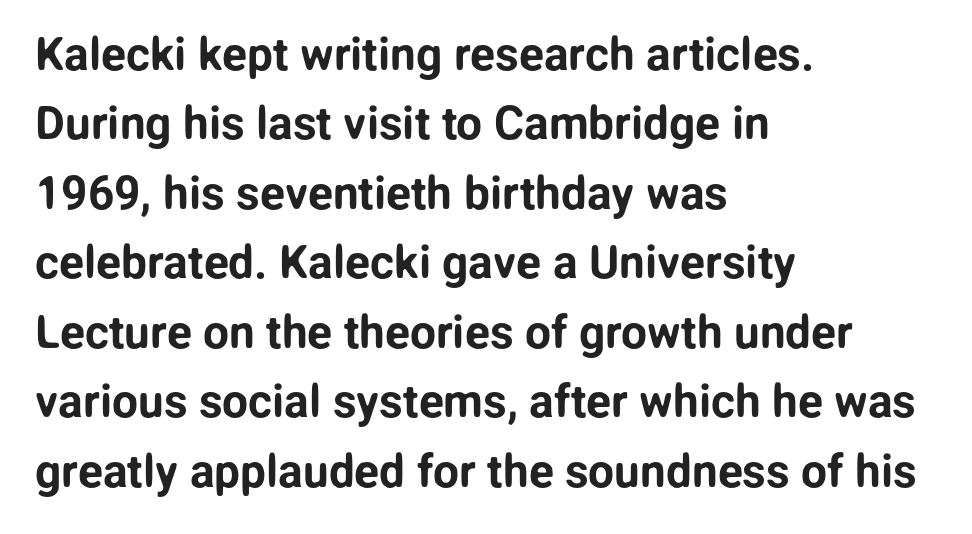
The image shows 46 px sans-serif type, upright; set left-aligned, normal line spacing (1.51x), normal letter spacing, not underlined; low stroke contrast and a medium x-height.
